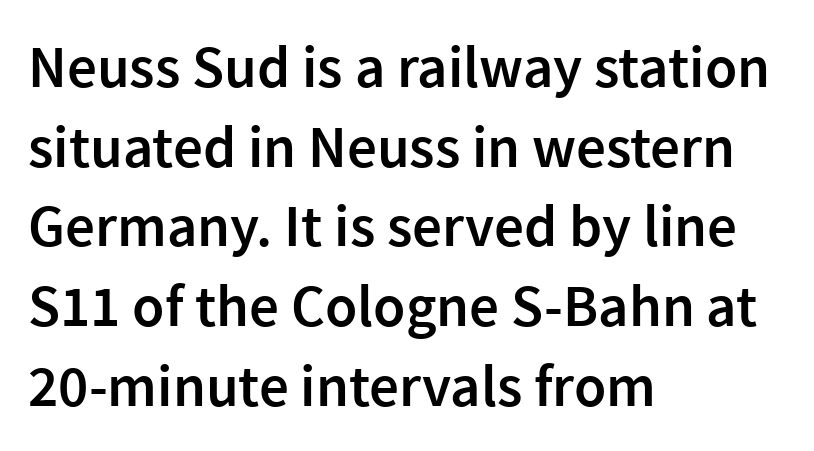
A fair bit of extra ink — the face is semibold, not bold. Left-aligned paragraph, ragged on the right. The space beneath each line is pristine and unruled. Grotesque or geometric, the face here clearly has no serifs. These lines keep a tight, regular rhythm from letter to letter. Posture: vertical.
